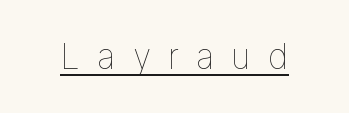
{"italic": "no", "bold": "no", "weight": "thin", "width": "normal", "stroke_contrast": "low", "x_height": "medium", "monospaced": "no", "underline": "yes", "letter_spacing": "wide", "letter_spacing_em": 0.48, "glyph_px": 35}
